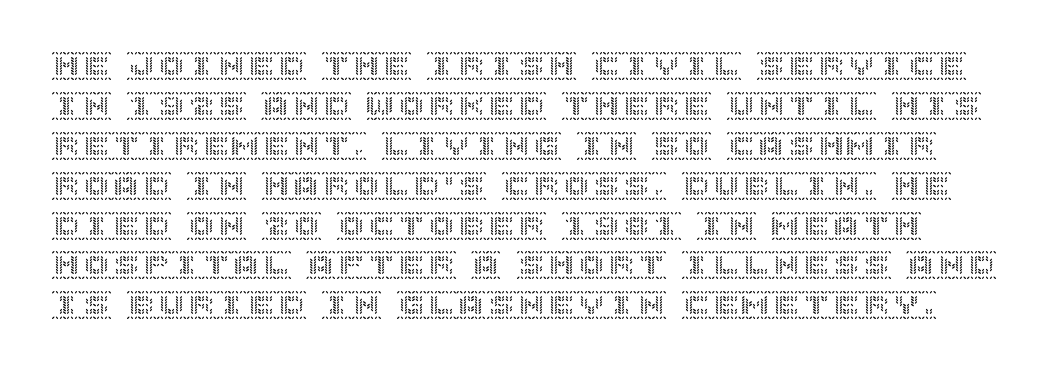
The line-height multiplier appears to be the usual default. The letters sit at their default tracking, neither squeezed nor spread. Plain, unruled lines of type. These lines were composed using upright roman letters.
